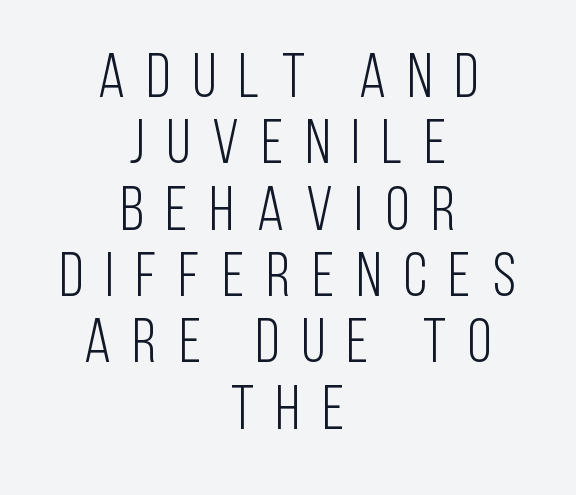
A typesetter would label this face a sans. Descenders hang freely into open space. Each letter keeps its own natural width here, so spacing adapts to shape. Leading: reduced. Words appear elongated and porous because spacing is wide.
